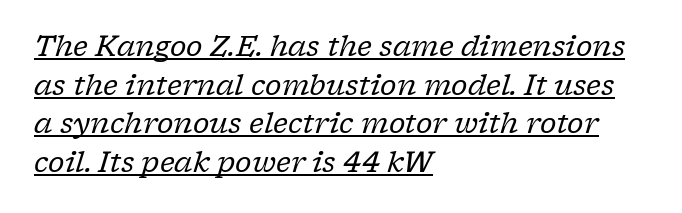
Regular leading. This sample uses a serif face. Caption: multi-line text, flush left, ragged right. Short note: letters normally spaced. This sample has the flowing, uneven cadence of proportional lettering.
